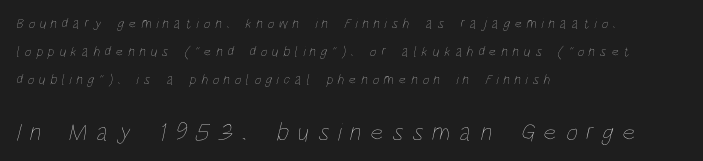
The image shows 25 px text type; set left-aligned, loose line spacing (1.99x), unusually wide letter spacing (+0.36 em), not underlined; the second (bottom) block is 1.79x larger.
